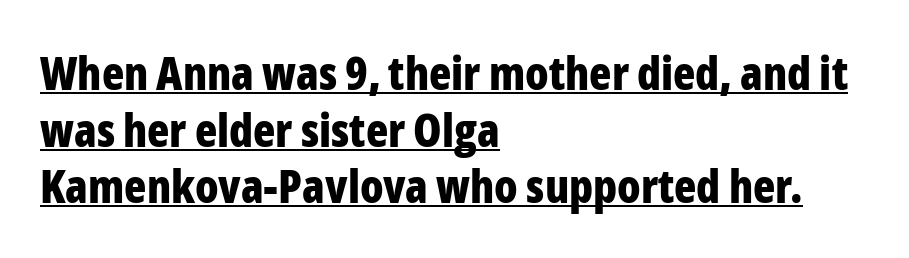
Compared with an ordinary text face, these strokes are far heavier — a full bold. You can tell it's not italic because the verticals are truly vertical. These lines are composed in type without serifs. Observe the ordinary spacing: letters are neighbours, not strangers. Notice how the passage keeps a crisp vertical edge on the left only.
